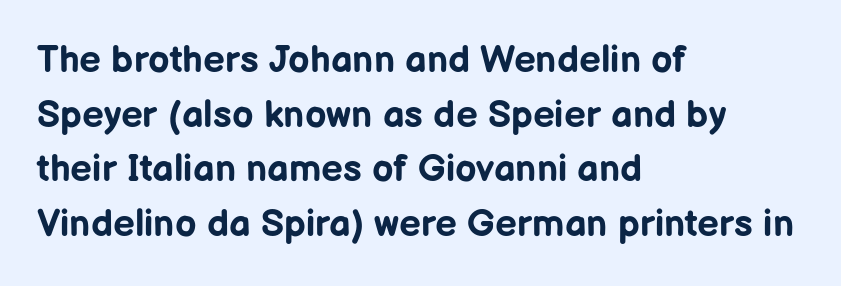
The image shows 38 px bold sans-serif type, upright; set left-aligned, normal line spacing (1.44x), normal letter spacing, not underlined; low stroke contrast and a medium x-height.
